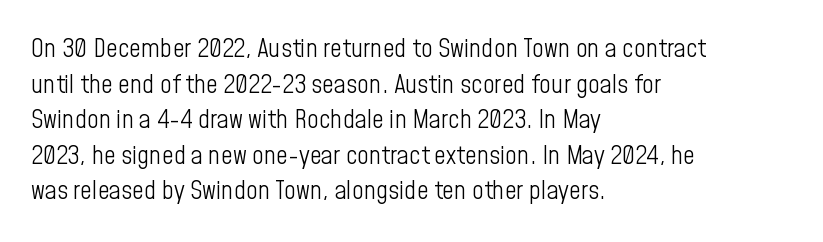
{"italic": "no", "bold": "no", "underline": "no", "align": "left", "line_spacing": "normal", "line_spacing_ratio": 1.37, "letter_spacing": "normal", "letter_spacing_em": 0.0, "glyph_px": 26}
